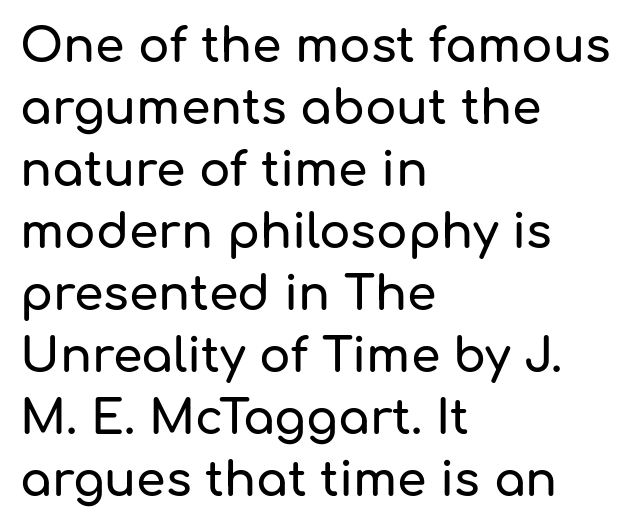
Q: Is the text italic (slanted)? A: No, it is upright.
Q: Is the typeface a serif or a sans-serif typeface? A: Sans-serif.
Q: Is the text underlined? A: No.
Q: How is the paragraph aligned? A: Left-aligned.
Q: Is the spacing between letters normal or unusually wide? A: Normal.
Q: Is the spacing between lines tight, normal or loose? A: Normal.
Q: Width (condensed, normal, or wide)? A: Normal.
Q: Stroke contrast? A: Low.
Q: x-height? A: Medium.
Q: Monospaced? A: No.
